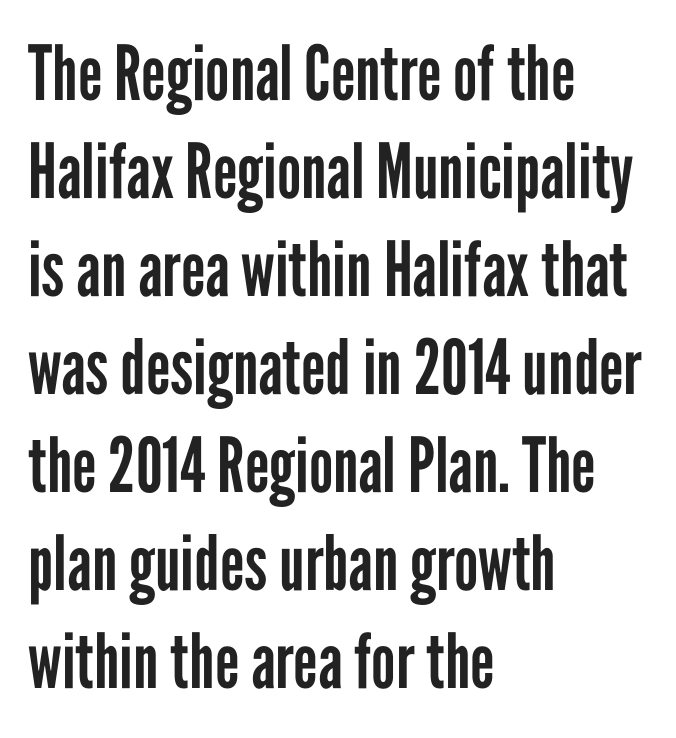
{"serif": "no", "italic": "no", "bold": "no", "weight": "regular", "width": "condensed", "stroke_contrast": "low", "x_height": "medium", "monospaced": "no", "underline": "no", "align": "left", "line_spacing": "normal", "line_spacing_ratio": 1.29, "letter_spacing": "normal", "letter_spacing_em": 0.0, "glyph_px": 76}
